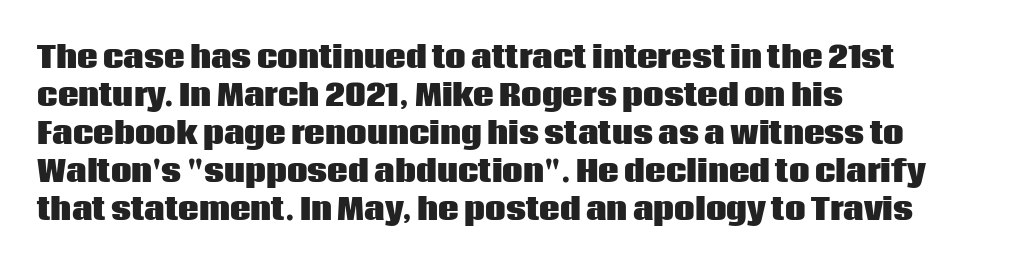
{"serif": "no", "italic": "no", "bold": "yes", "weight": "heavy", "width": "normal", "stroke_contrast": "low", "x_height": "large", "monospaced": "no", "underline": "no", "align": "left", "line_spacing": "normal", "line_spacing_ratio": 1.31, "letter_spacing": "normal", "letter_spacing_em": 0.0, "glyph_px": 29}
